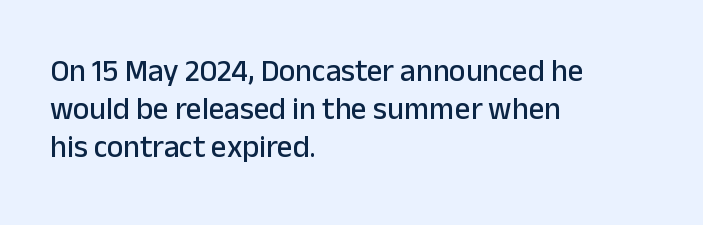
The image shows 31 px sans-serif type, upright; set left-aligned, line spacing 1.23x, normal letter spacing, not underlined; low stroke contrast and a medium x-height.
